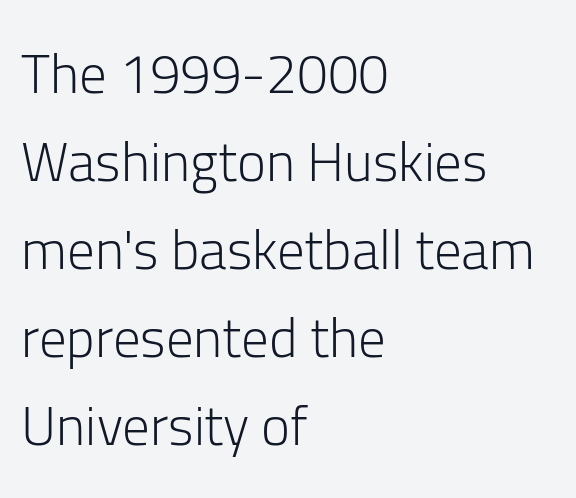
The image shows 55 px light sans-serif type, upright; set left-aligned, normal line spacing (1.6x), normal letter spacing, not underlined; low stroke contrast and a medium x-height.
